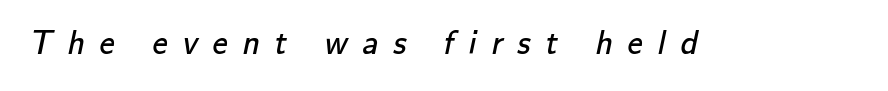
{"serif": "no", "bold": "no", "weight": "regular", "width": "normal", "stroke_contrast": "low", "x_height": "small", "monospaced": "no", "underline": "no", "letter_spacing": "wide", "letter_spacing_em": 0.43, "glyph_px": 34}
